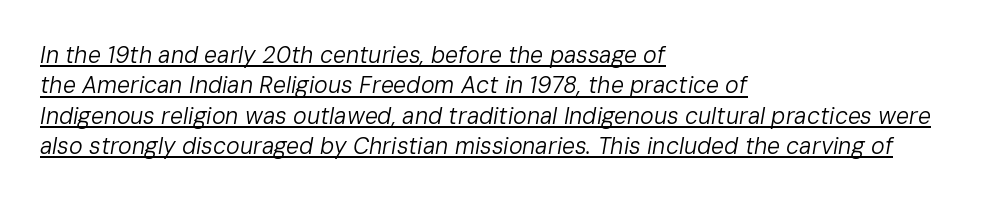
The image shows 23 px text type, italic (leaning right); set left-aligned, normal line spacing (1.32x), normal letter spacing, underlined.
